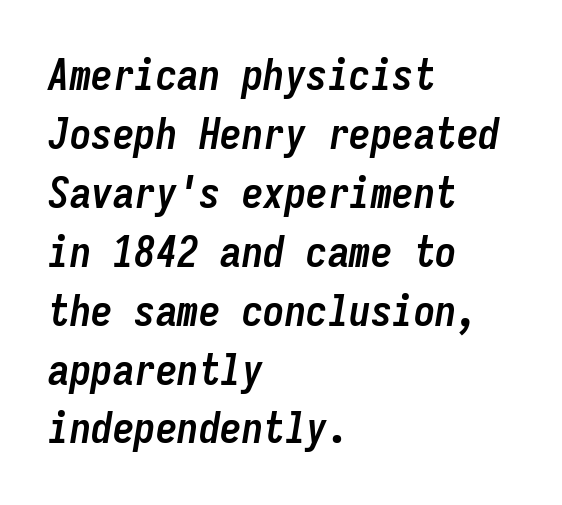
Q: Is the text bold? A: Yes.
Q: Is the text italic (slanted)? A: Yes, it leans right by about 9 degrees.
Q: Is the text underlined? A: No.
Q: How is the paragraph aligned? A: Left-aligned.
Q: Is the spacing between letters normal or unusually wide? A: Normal.
Q: Is the spacing between lines tight, normal or loose? A: Normal.
Q: Width (condensed, normal, or wide)? A: Condensed.
Q: Stroke contrast? A: Low.
Q: x-height? A: Medium.
Q: Monospaced? A: Yes.
